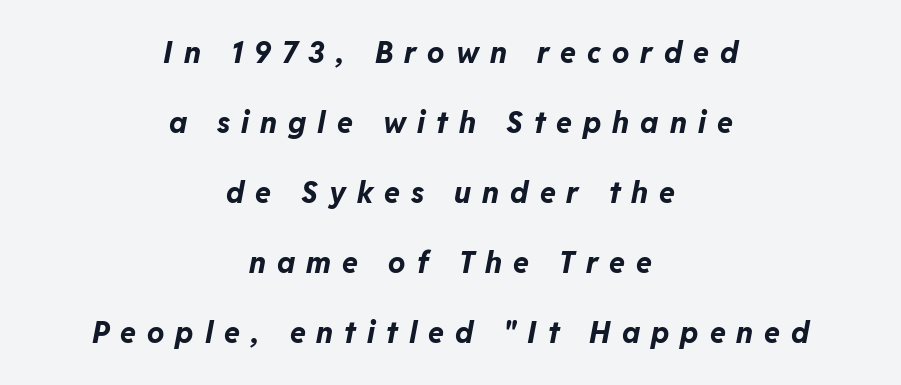
Stroke thickness is high; the sample reads as a true bold. Successive baselines arrive slowly, with a big drop between each. Slanted lettering throughout. This sample has the flowing, uneven cadence of proportional lettering. Clear beneath every line of the passage. Letter spacing: wide.
